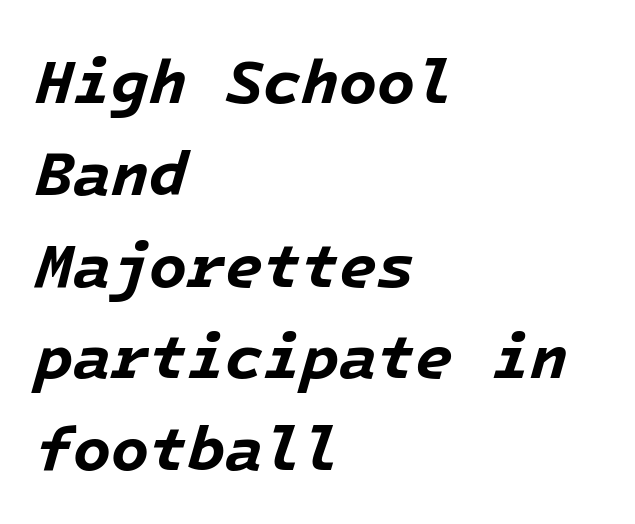
{"italic": "yes", "lean": "right", "slant_degrees": 16, "bold": "yes", "weight": "bold", "width": "normal", "stroke_contrast": "low", "x_height": "medium", "underline": "no", "align": "left", "line_spacing": "normal", "line_spacing_ratio": 1.48, "letter_spacing": "normal", "letter_spacing_em": 0.0, "glyph_px": 62}
